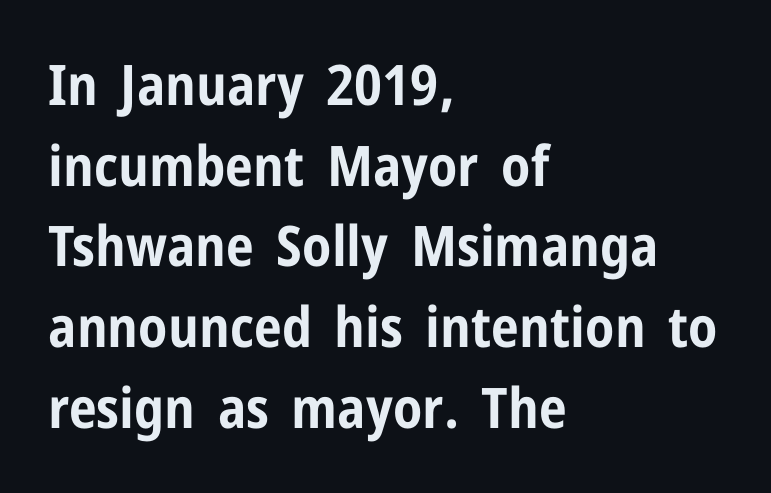
Q: Is the text bold? A: Yes.
Q: Is the text italic (slanted)? A: No, it is upright.
Q: Is the typeface a serif or a sans-serif typeface? A: Sans-serif.
Q: Is the text underlined? A: No.
Q: How is the paragraph aligned? A: Left-aligned.
Q: Is the spacing between letters normal or unusually wide? A: Normal.
Q: Is the spacing between lines tight, normal or loose? A: Normal.
Q: Width (condensed, normal, or wide)? A: Condensed.
Q: Stroke contrast? A: Low.
Q: x-height? A: Medium.
Q: Monospaced? A: No.
